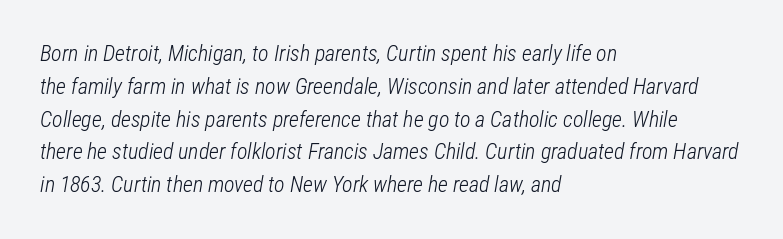
The image shows 22 px text type, italic (leaning right); set left-aligned, normal line spacing (1.49x), normal letter spacing, not underlined.
